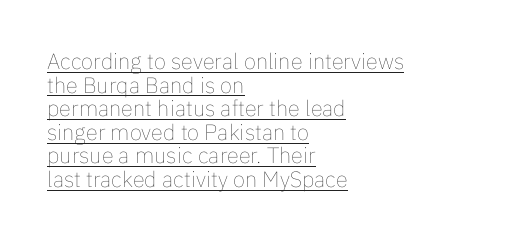
Q: Is the text bold? A: No.
Q: Is the text italic (slanted)? A: No, it is upright.
Q: Is the text underlined? A: Yes.
Q: How is the paragraph aligned? A: Left-aligned.
Q: Is the spacing between letters normal or unusually wide? A: Normal.
Q: Is the spacing between lines tight, normal or loose? A: Tight.
